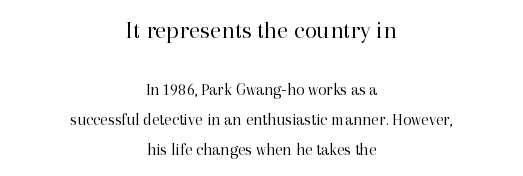
Q: Is the text bold? A: No.
Q: Is the text italic (slanted)? A: No, it is upright.
Q: Is the text underlined? A: No.
Q: How is the paragraph aligned? A: Centered.
Q: Is the spacing between letters normal or unusually wide? A: Normal.
Q: Which block of text is set in a larger size, the first (top) or the second (bottom)? A: The first (top) one.
